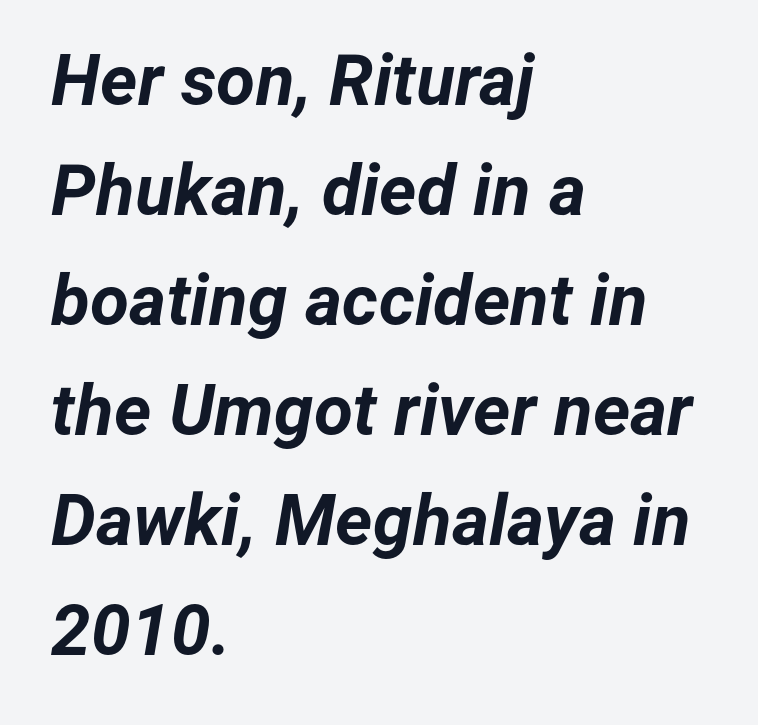
Q: Is the text bold? A: Yes.
Q: Is the text italic (slanted)? A: Yes, it leans right by about 12 degrees.
Q: Is the text underlined? A: No.
Q: How is the paragraph aligned? A: Left-aligned.
Q: Is the spacing between letters normal or unusually wide? A: Normal.
Q: Is the spacing between lines tight, normal or loose? A: Normal.
Q: Width (condensed, normal, or wide)? A: Normal.
Q: Stroke contrast? A: Low.
Q: x-height? A: Medium.
Q: Monospaced? A: No.
